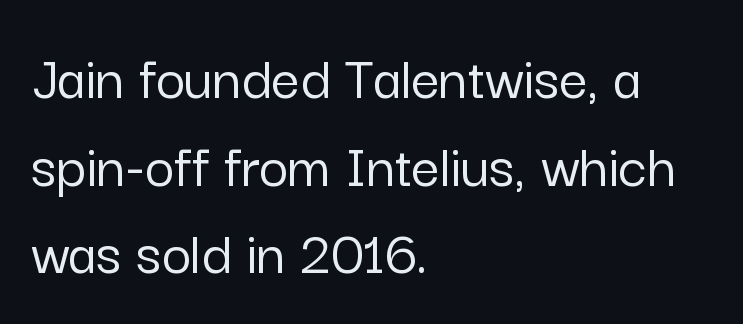
Q: Is the text italic (slanted)? A: No, it is upright.
Q: Is the typeface a serif or a sans-serif typeface? A: Sans-serif.
Q: Is the text underlined? A: No.
Q: How is the paragraph aligned? A: Left-aligned.
Q: Is the spacing between letters normal or unusually wide? A: Normal.
Q: Is the spacing between lines tight, normal or loose? A: Normal.
Q: Width (condensed, normal, or wide)? A: Normal.
Q: Stroke contrast? A: Low.
Q: x-height? A: Medium.
Q: Monospaced? A: No.
